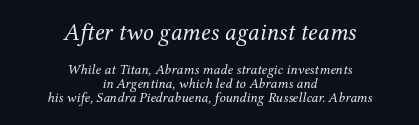
The image shows 24 px text type, italic (leaning right); set centered, tight line spacing (1.0x), normal letter spacing, not underlined; the first (top) block is 1.71x larger.
